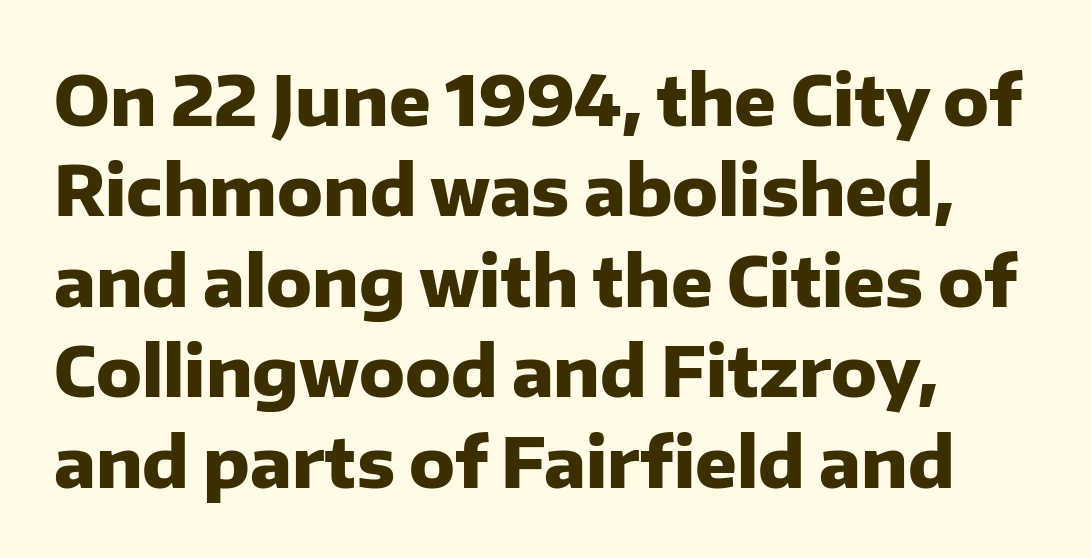
The image shows 69 px heavy sans-serif type, upright; set left-aligned, normal line spacing (1.31x), normal letter spacing, not underlined; low stroke contrast and a medium x-height.
